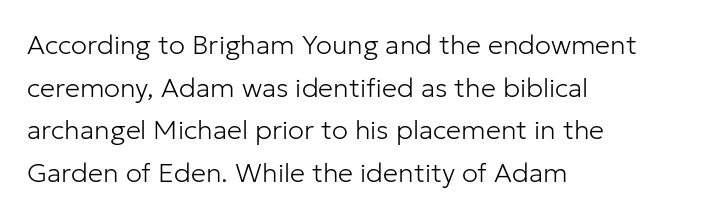
{"italic": "no", "bold": "no", "underline": "no", "align": "left", "line_spacing": "normal", "line_spacing_ratio": 1.58, "letter_spacing": "normal", "letter_spacing_em": 0.0, "glyph_px": 27}
